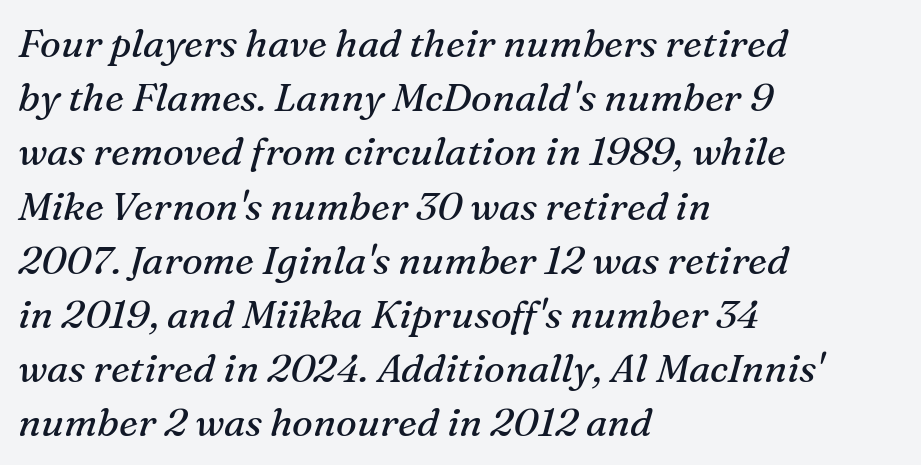
The font family rendered here belongs to the serif group. Caption: standard tracking, unaltered. An italicized treatment has been applied to the whole sample. Compared with typical paragraphs, the rows here are spaced about the same.
